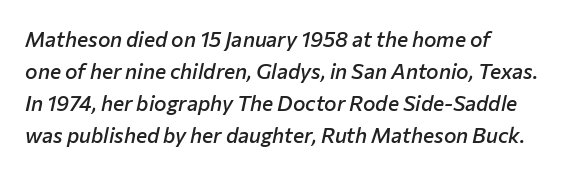
Italic: yes, the glyphs are oblique. Teacher's note: observe the even left margin — that is flush-left alignment. A bit beefed up — I'd call it semibold rather than bold. No extra tracking has been applied to these lines. The designer left line spacing at the default. Descenders hang freely into open space.
